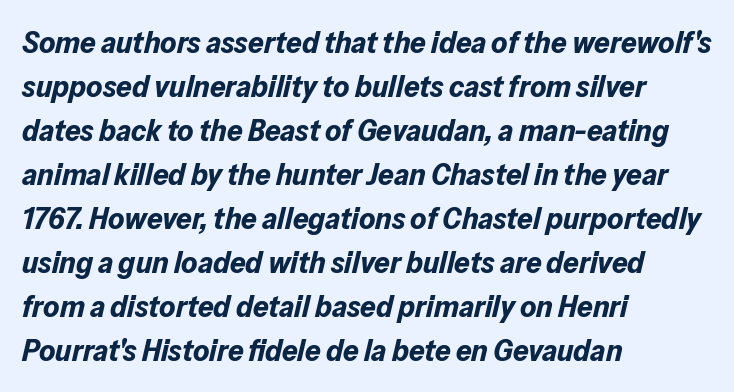
The image shows 31 px bold type, italic (leaning right); set left-aligned, normal line spacing (1.42x), normal letter spacing, not underlined; low stroke contrast and a medium x-height.
